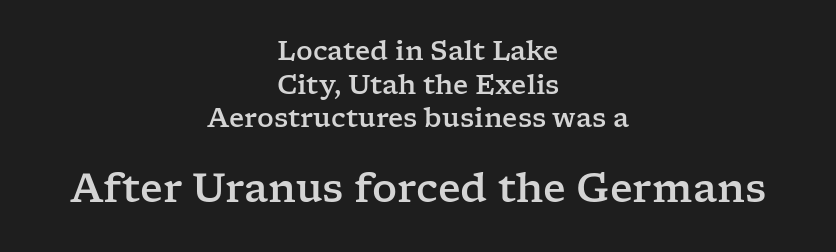
{"serif": "yes", "italic": "no", "width": "wide", "stroke_contrast": "low", "x_height": "medium", "monospaced": "no", "underline": "no", "align": "center", "line_spacing": "normal", "line_spacing_ratio": 1.29, "letter_spacing": "normal", "letter_spacing_em": 0.0, "larger_block": "second", "size_ratio": 1.5, "glyph_px": 39}
